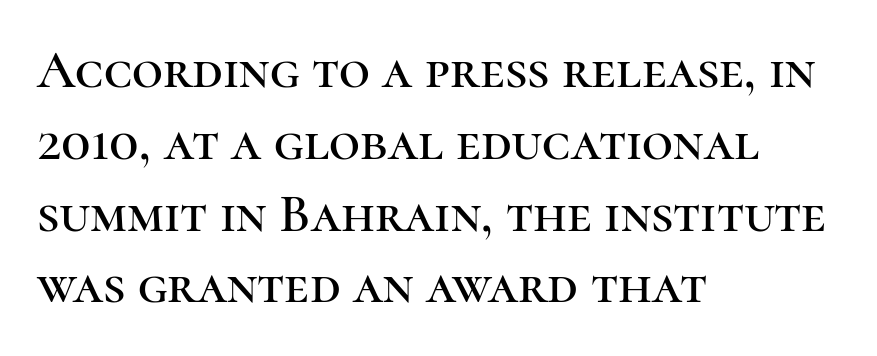
The image shows 54 px serif type, upright; set left-aligned, normal line spacing (1.33x), normal letter spacing, not underlined; high stroke contrast and a medium x-height.
